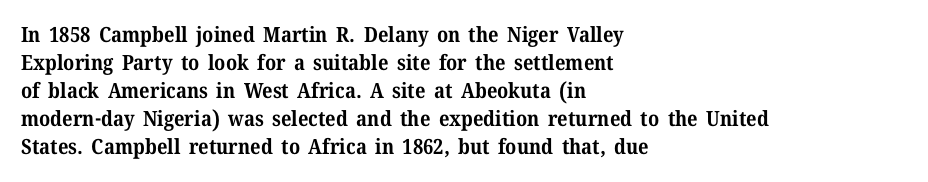
Q: Is the text bold? A: Yes.
Q: Is the text italic (slanted)? A: No, it is upright.
Q: Is the text underlined? A: No.
Q: How is the paragraph aligned? A: Left-aligned.
Q: Is the spacing between letters normal or unusually wide? A: Normal.
Q: Is the spacing between lines tight, normal or loose? A: Normal.
